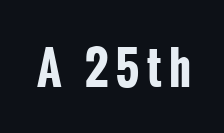
Q: Is the text bold? A: Yes.
Q: Is the text italic (slanted)? A: No, it is upright.
Q: Is the typeface a serif or a sans-serif typeface? A: Sans-serif.
Q: Is the text underlined? A: No.
Q: Width (condensed, normal, or wide)? A: Condensed.
Q: Stroke contrast? A: Low.
Q: x-height? A: Medium.
Q: Monospaced? A: No.
